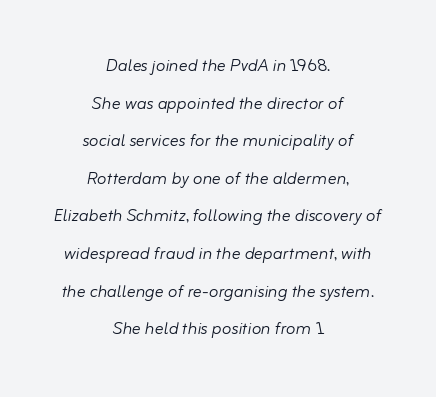
Letters rest on an invisible, unmarked baseline. Inter-character spacing is left at the font's built-in metrics. On a weight scale, this lands at 450 or below. The lettering tilts uniformly, giving the passage an italic look.
